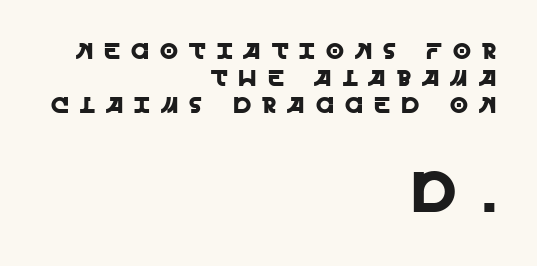
{"serif": "no", "italic": "no", "width": "normal", "x_height": "large", "monospaced": "no", "underline": "no", "align": "right", "line_spacing_ratio": 1.18, "letter_spacing": "wide", "letter_spacing_em": 0.48, "larger_block": "second", "size_ratio": 2.48, "glyph_px": 57}
